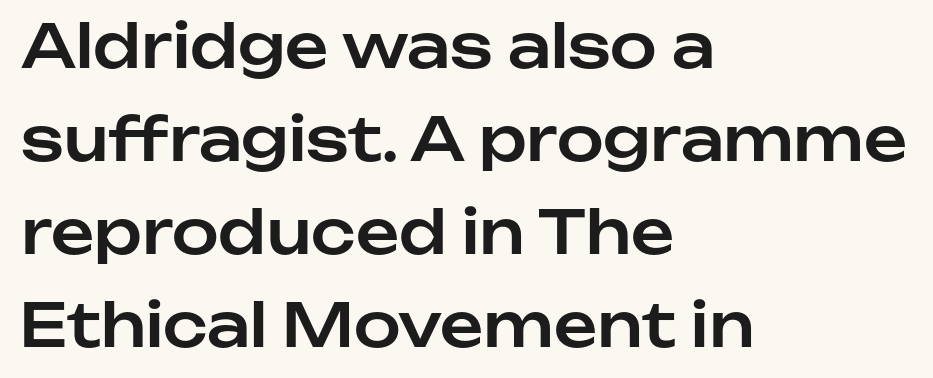
{"serif": "no", "italic": "no", "width": "normal", "stroke_contrast": "low", "x_height": "medium", "monospaced": "no", "underline": "no", "align": "left", "line_spacing": "normal", "line_spacing_ratio": 1.55, "letter_spacing": "normal", "letter_spacing_em": 0.0, "glyph_px": 60}
